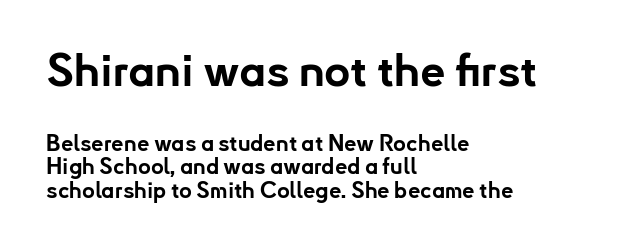
Glyph-to-glyph distance matches everyday printed text. These words are printed bold, with thick strokes throughout. A roman cut, with each character standing at attention. Check where the strokes stop: nothing finishes them off — pure sans.
